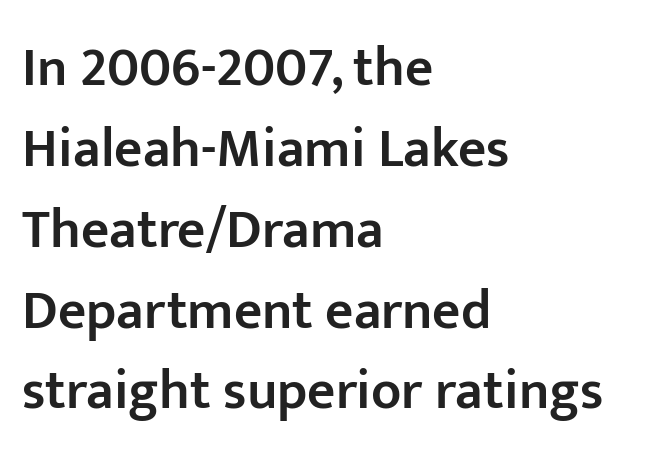
The image shows 55 px semibold sans-serif type, upright; set left-aligned, normal line spacing (1.47x), normal letter spacing, not underlined; low stroke contrast and a medium x-height.
